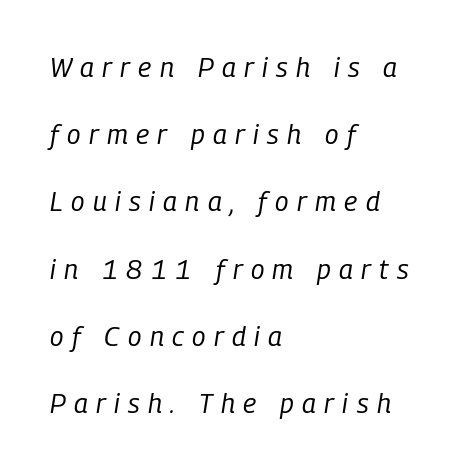
This sample trades compactness for vertical openness between lines. These glyphs show unthickened strokes, regular width or finer. Looking at the ascenders, they clearly lean. Quick note: underline off. Loose tracking; the words dissolve into strings of separated letters. Line beginnings align vertically; line endings do not.
